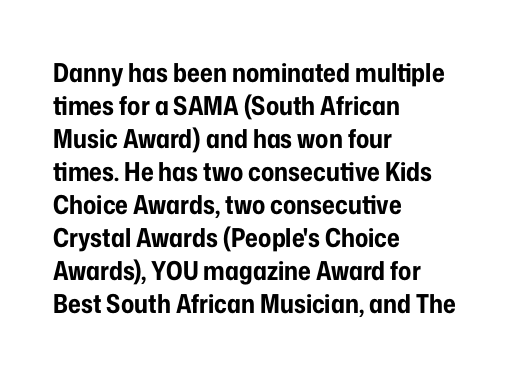
Q: Is the text bold? A: Yes.
Q: Is the text italic (slanted)? A: No, it is upright.
Q: Is the text underlined? A: No.
Q: How is the paragraph aligned? A: Left-aligned.
Q: Is the spacing between letters normal or unusually wide? A: Normal.
Q: Is the spacing between lines tight, normal or loose? A: Normal.
